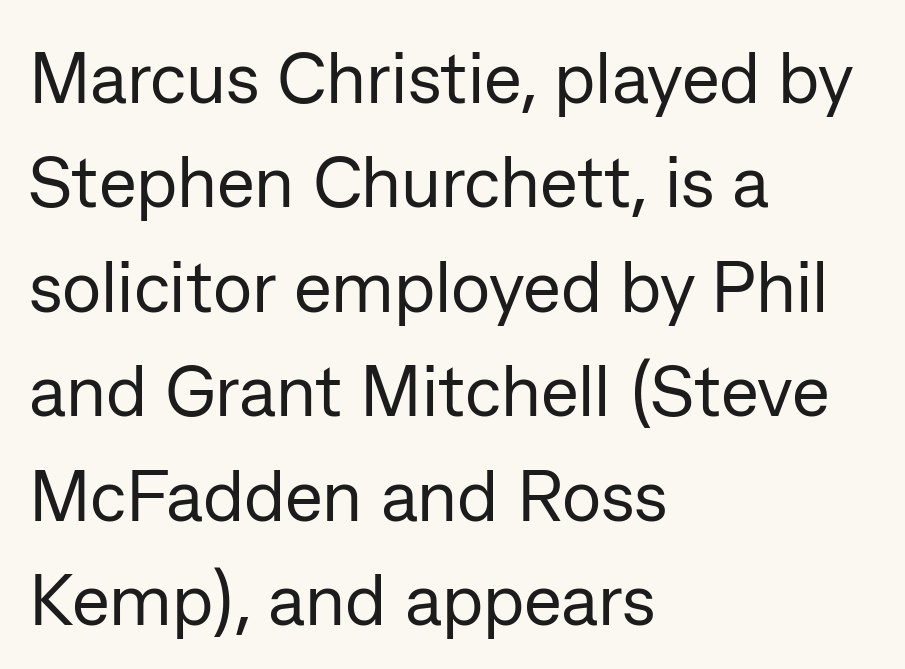
Q: Is the text bold? A: No.
Q: Is the text italic (slanted)? A: No, it is upright.
Q: Is the typeface a serif or a sans-serif typeface? A: Sans-serif.
Q: Is the text underlined? A: No.
Q: How is the paragraph aligned? A: Left-aligned.
Q: Is the spacing between letters normal or unusually wide? A: Normal.
Q: Is the spacing between lines tight, normal or loose? A: Normal.
Q: Width (condensed, normal, or wide)? A: Normal.
Q: Stroke contrast? A: Low.
Q: x-height? A: Medium.
Q: Monospaced? A: No.
